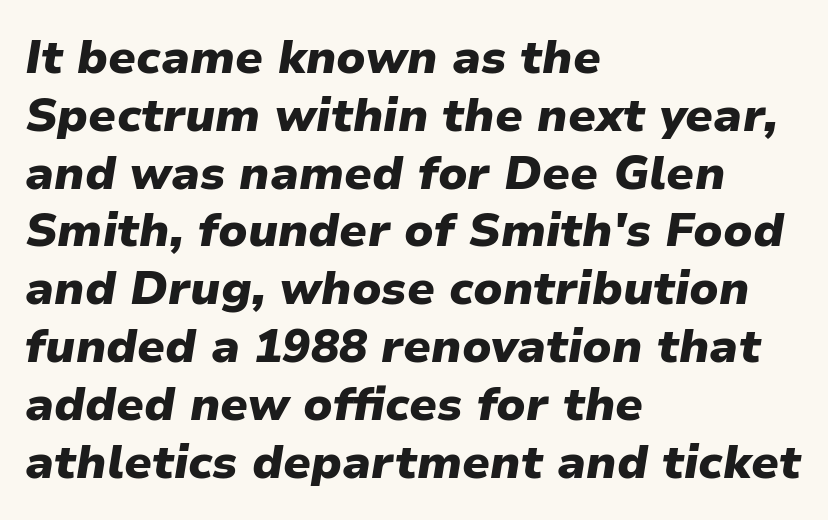
{"italic": "yes", "lean": "right", "slant_degrees": 9, "bold": "yes", "weight": "heavy", "width": "normal", "stroke_contrast": "low", "x_height": "medium", "monospaced": "no", "underline": "no", "align": "left", "line_spacing_ratio": 1.23, "letter_spacing": "normal", "letter_spacing_em": 0.0, "glyph_px": 47}
